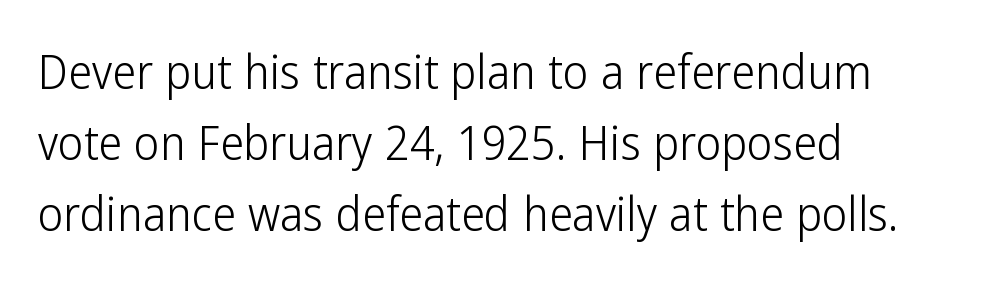
Q: Is the text bold? A: No.
Q: Is the text italic (slanted)? A: No, it is upright.
Q: Is the typeface a serif or a sans-serif typeface? A: Sans-serif.
Q: Is the text underlined? A: No.
Q: How is the paragraph aligned? A: Left-aligned.
Q: Is the spacing between letters normal or unusually wide? A: Normal.
Q: Is the spacing between lines tight, normal or loose? A: Normal.
Q: Width (condensed, normal, or wide)? A: Condensed.
Q: Stroke contrast? A: Low.
Q: x-height? A: Medium.
Q: Monospaced? A: No.
